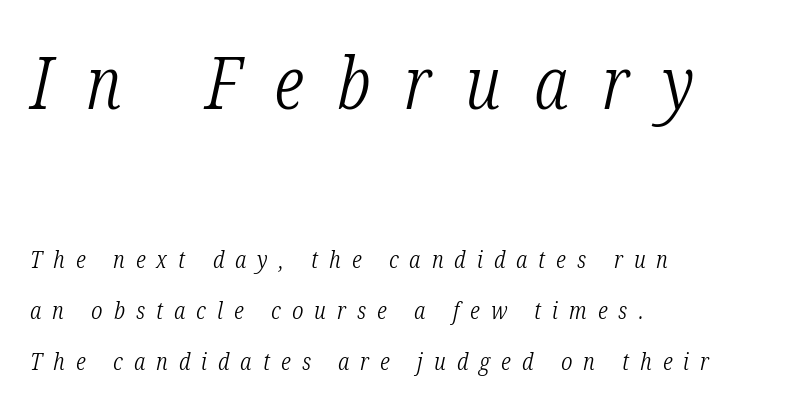
What's the leading like? Stretched, with rows far apart. Varying glyph widths throughout — classic text-font behaviour. Loose tracking; the words dissolve into strings of separated letters. These lines stack with their left ends in a neat column. Is the lower block the larger one? No — the upper block carries the bigger type.
